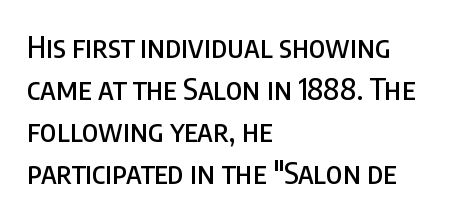
The image shows 30 px condensed sans-serif type, upright; set left-aligned, normal line spacing (1.4x), normal letter spacing, not underlined; low stroke contrast and a large x-height.
